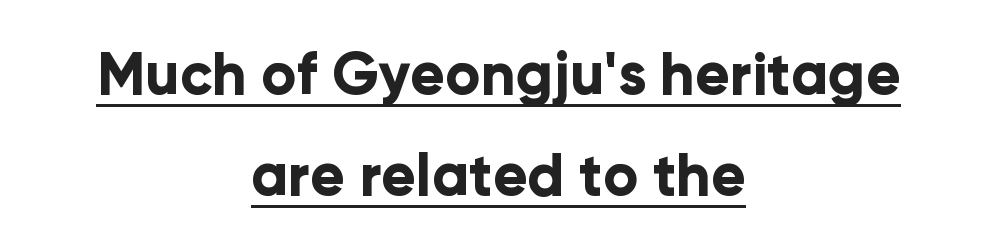
Q: Is the text bold? A: Yes.
Q: Is the text italic (slanted)? A: No, it is upright.
Q: Is the typeface a serif or a sans-serif typeface? A: Sans-serif.
Q: Is the text underlined? A: Yes.
Q: How is the paragraph aligned? A: Centered.
Q: Is the spacing between letters normal or unusually wide? A: Normal.
Q: Width (condensed, normal, or wide)? A: Normal.
Q: Stroke contrast? A: Low.
Q: x-height? A: Medium.
Q: Monospaced? A: No.
